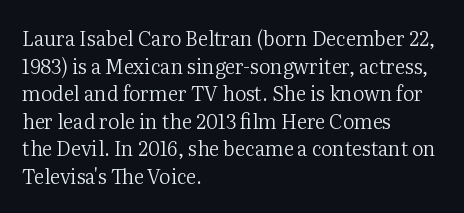
{"italic": "no", "bold": "no", "underline": "no", "align": "left", "line_spacing": "normal", "line_spacing_ratio": 1.38, "letter_spacing": "normal", "letter_spacing_em": 0.0, "glyph_px": 20}
